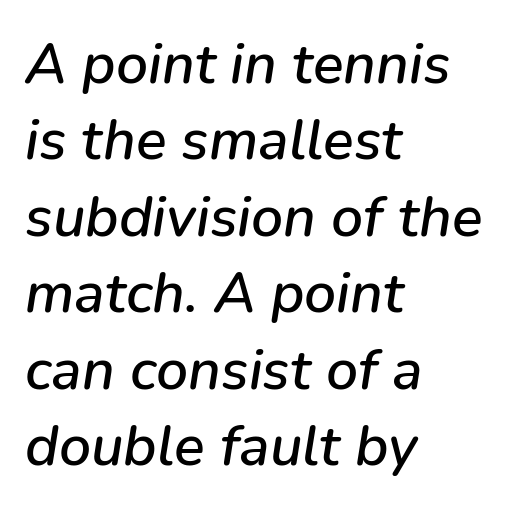
The image shows 57 px text type, italic (leaning right); set left-aligned, normal line spacing (1.34x), normal letter spacing, not underlined; low stroke contrast and a medium x-height.
